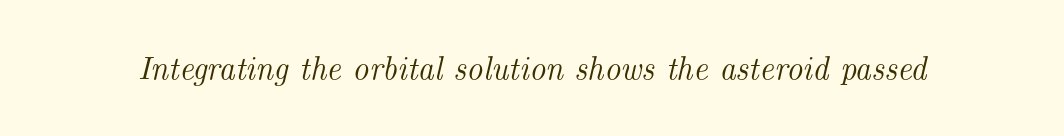
The image shows 32 px serif type, italic (leaning right); set normal letter spacing, not underlined; medium stroke contrast and a small x-height.
